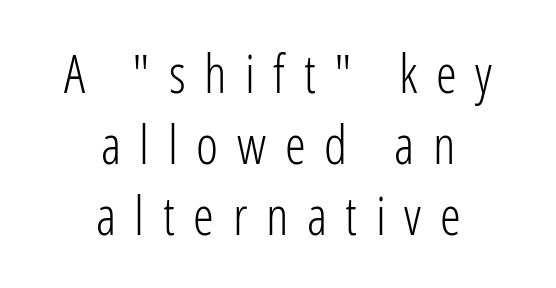
The paragraph shown floats in the horizontal middle. Here the designer chose a conventional face with non-uniform glyph widths. The lettering stays uniformly vertical, giving the passage a roman look. Letters rest on an invisible, unmarked baseline. One glance says typical: line gaps are just what's usual. Bold? No — there's no thickening of the strokes.
